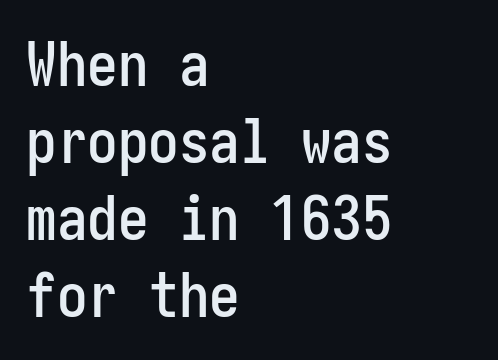
The letterforms sit shoulder to shoulder at normal distance. No feet cap the strokes, marking this as sans-serif type. When letters stand straight like this, we call the style roman or upright. Successive baselines arrive at the customary interval.
